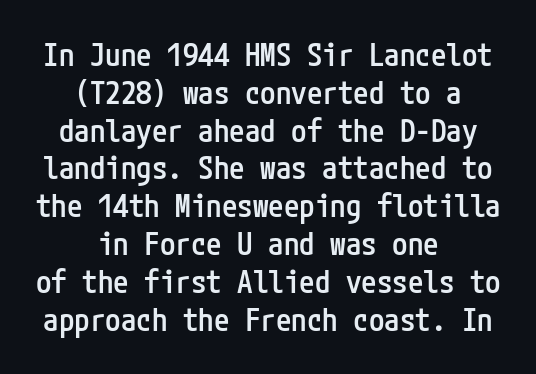
The image shows 31 px semibold, condensed sans-serif type, upright; set centered, line spacing 1.22x, normal letter spacing, not underlined; low stroke contrast and a medium x-height.
